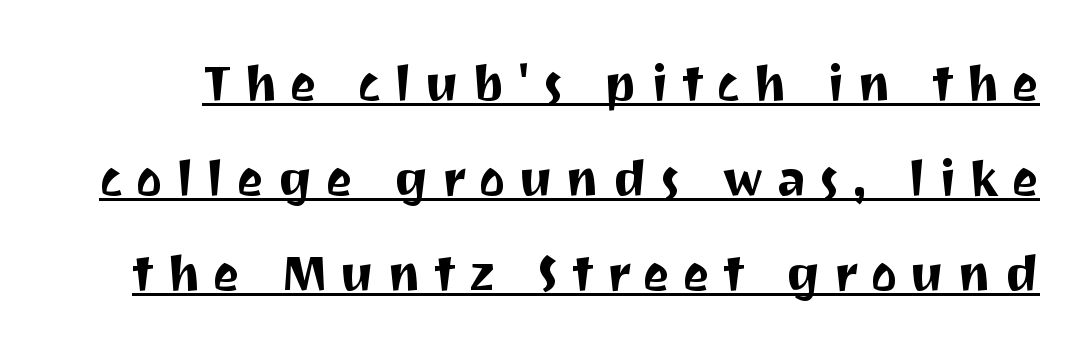
{"serif": "no", "italic": "no", "width": "normal", "stroke_contrast": "medium", "x_height": "medium", "monospaced": "no", "underline": "yes", "line_spacing": "loose", "line_spacing_ratio": 1.9, "letter_spacing": "wide", "letter_spacing_em": 0.26, "glyph_px": 50}
